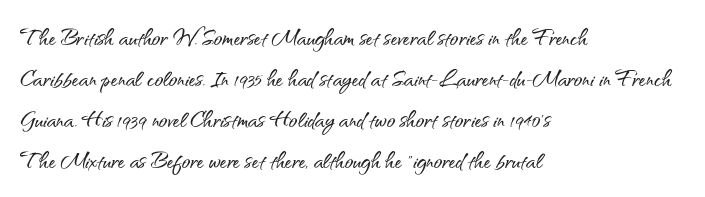
{"serif": "no", "width": "normal", "stroke_contrast": "medium", "x_height": "small", "monospaced": "no", "underline": "no", "align": "left", "line_spacing": "normal", "line_spacing_ratio": 1.46, "letter_spacing": "normal", "letter_spacing_em": 0.0, "glyph_px": 28}
